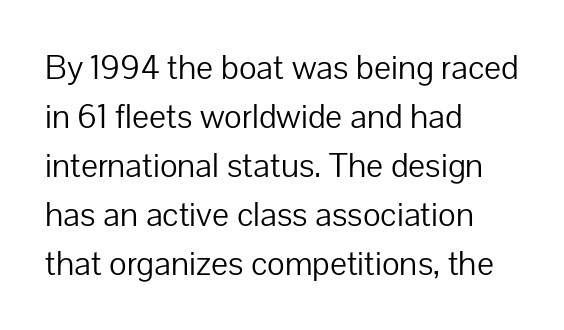
Each letter keeps its own natural width here, so spacing adapts to shape. Has an underline been added? It has not. Nothing unusual about the tracking: characters are spaced as the font intends. Designer's note — italics off, roman on.
